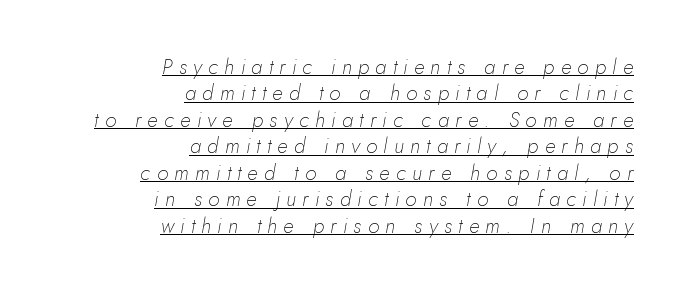
{"italic": "yes", "lean": "right", "slant_degrees": 10, "bold": "no", "underline": "yes", "align": "right", "line_spacing": "normal", "line_spacing_ratio": 1.26, "letter_spacing": "wide", "letter_spacing_em": 0.3, "glyph_px": 21}
